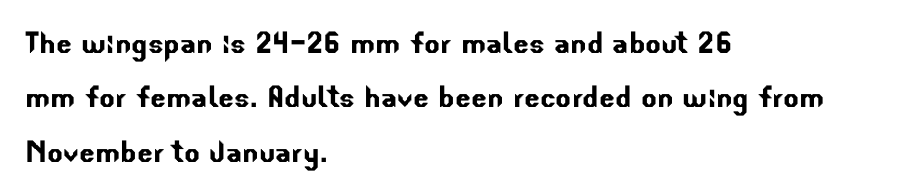
Compared with typical body copy, the letter spacing here is the same. Letterform terminals end flat and unadorned throughout the passage. Think of a printed novel: that variable character pitch is what you see here. Line starts are locked; line ends wander. Summary of vertical rhythm: regular, with standard interline spacing. No word sits above an underline.
